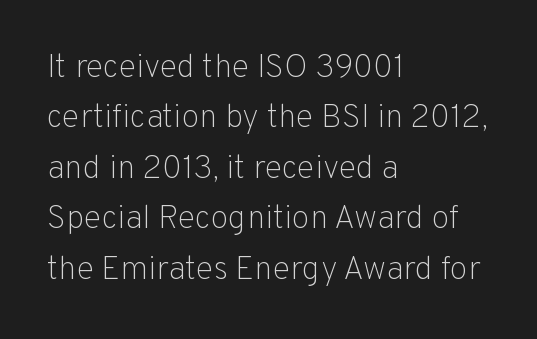
{"serif": "no", "italic": "no", "bold": "no", "weight": "light", "width": "normal", "stroke_contrast": "low", "x_height": "medium", "monospaced": "no", "underline": "no", "align": "left", "line_spacing": "normal", "line_spacing_ratio": 1.53, "letter_spacing": "normal", "letter_spacing_em": 0.0, "glyph_px": 33}
